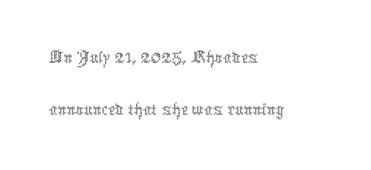
Q: Is the text bold? A: No.
Q: Is the text italic (slanted)? A: No, it is upright.
Q: Is the text underlined? A: No.
Q: How is the paragraph aligned? A: Left-aligned.
Q: Is the spacing between letters normal or unusually wide? A: Normal.
Q: Is the spacing between lines tight, normal or loose? A: Normal.
Q: Width (condensed, normal, or wide)? A: Condensed.
Q: x-height? A: Medium.
Q: Monospaced? A: No.
